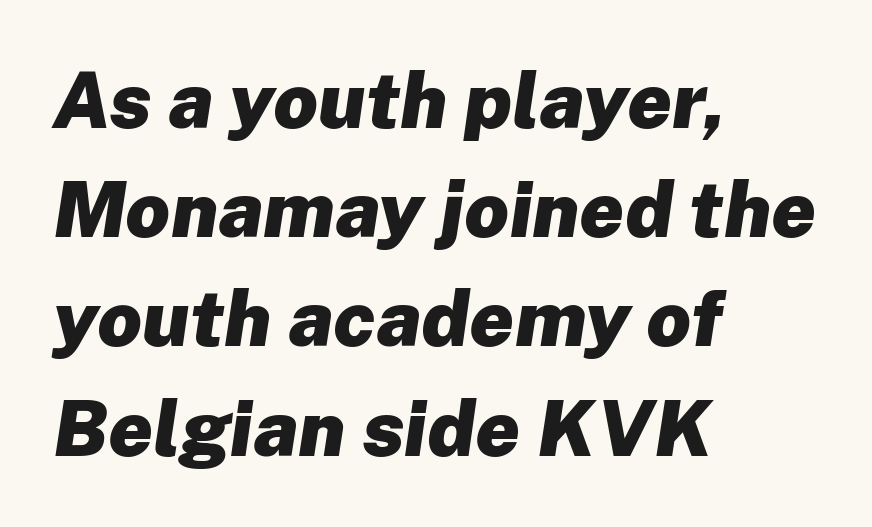
What's the leading like? Ordinary, nothing unusual. The space directly below the letters is spotless. Each glyph is drawn with heavy, bold strokes. The line texture is even and compact thanks to regular tracking. Each line starts at the same left margin while the right side varies. The face used here is proportionally spaced, like ordinary book or web type.
